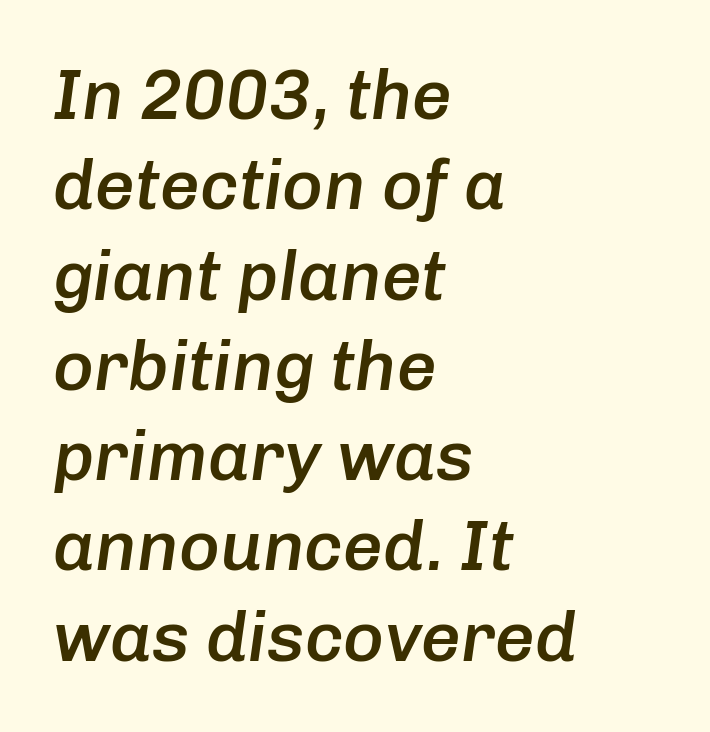
Q: Is the text bold? A: Semi-bold.
Q: Is the text italic (slanted)? A: Yes, it leans right by about 8 degrees.
Q: Is the text underlined? A: No.
Q: How is the paragraph aligned? A: Left-aligned.
Q: Is the spacing between letters normal or unusually wide? A: Normal.
Q: Is the spacing between lines tight, normal or loose? A: Normal.
Q: Width (condensed, normal, or wide)? A: Normal.
Q: Stroke contrast? A: Low.
Q: x-height? A: Medium.
Q: Monospaced? A: No.
